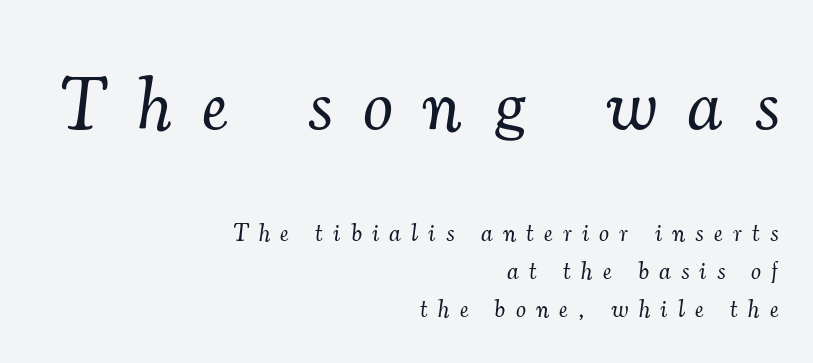
Q: Is the text bold? A: No.
Q: Is the text italic (slanted)? A: Yes, it leans right by about 7 degrees.
Q: Is the typeface a serif or a sans-serif typeface? A: Serif.
Q: Is the text underlined? A: No.
Q: How is the paragraph aligned? A: Right-aligned.
Q: Is the spacing between letters normal or unusually wide? A: Unusually wide.
Q: Is the spacing between lines tight, normal or loose? A: Normal.
Q: Which block of text is set in a larger size, the first (top) or the second (bottom)? A: The first (top) one.
Q: Width (condensed, normal, or wide)? A: Normal.
Q: Stroke contrast? A: Medium.
Q: x-height? A: Small.
Q: Monospaced? A: No.
